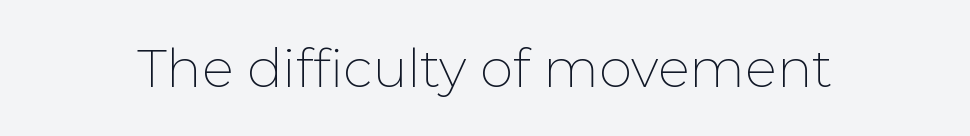
{"serif": "no", "italic": "no", "bold": "no", "weight": "thin", "width": "normal", "stroke_contrast": "low", "x_height": "medium", "monospaced": "no", "underline": "no", "letter_spacing": "normal", "letter_spacing_em": 0.0, "glyph_px": 53}
